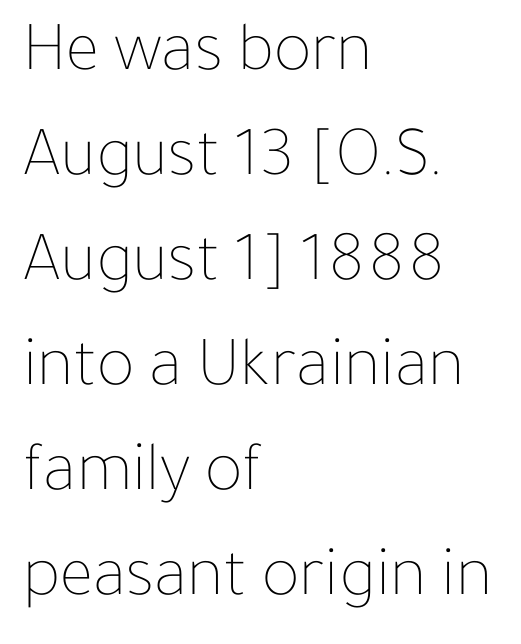
{"italic": "no", "bold": "no", "weight": "thin", "width": "normal", "stroke_contrast": "low", "x_height": "medium", "monospaced": "no", "underline": "no", "align": "left", "line_spacing": "normal", "line_spacing_ratio": 1.48, "letter_spacing": "normal", "letter_spacing_em": 0.0, "glyph_px": 71}
